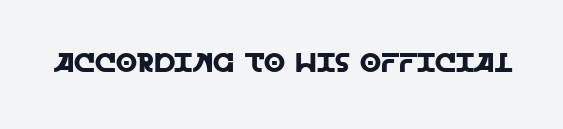
The image shows 27 px text type, upright; set normal letter spacing, not underlined.
